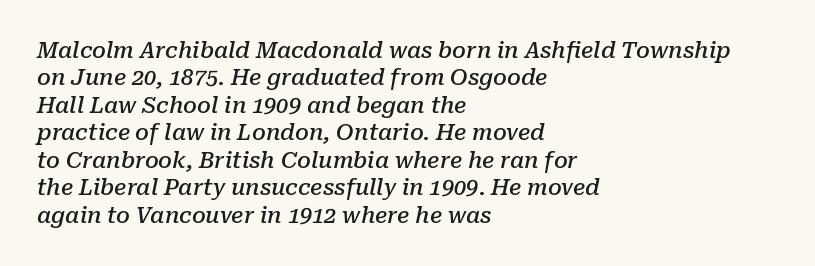
{"italic": "yes", "lean": "right", "slant_degrees": 10, "bold": "semi", "underline": "no", "align": "left", "line_spacing": "normal", "line_spacing_ratio": 1.25, "letter_spacing": "normal", "letter_spacing_em": 0.0, "glyph_px": 22}
